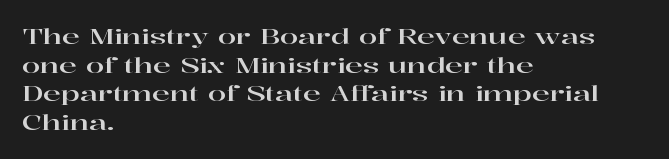
Q: Is the text italic (slanted)? A: No, it is upright.
Q: Is the text underlined? A: No.
Q: How is the paragraph aligned? A: Left-aligned.
Q: Is the spacing between letters normal or unusually wide? A: Normal.
Q: Is the spacing between lines tight, normal or loose? A: Normal.
